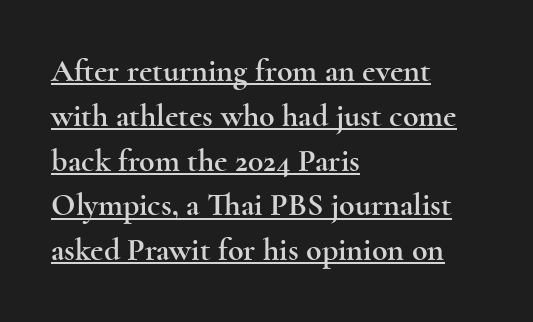
The image shows 32 px wide serif type, upright; set left-aligned, normal line spacing (1.4x), normal letter spacing, underlined; a small x-height.
